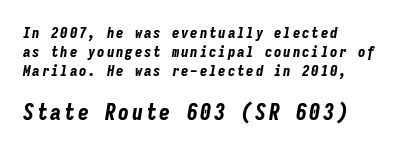
Q: Is the text bold? A: Yes.
Q: Is the text italic (slanted)? A: Yes, it leans right by about 9 degrees.
Q: Is the text underlined? A: No.
Q: How is the paragraph aligned? A: Left-aligned.
Q: Is the spacing between lines tight, normal or loose? A: Normal.
Q: Which block of text is set in a larger size, the first (top) or the second (bottom)? A: The second (bottom) one.
